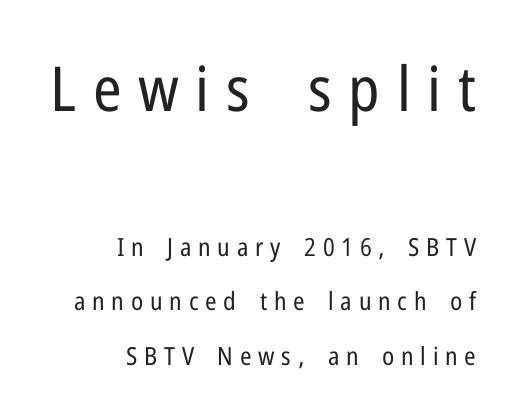
Which margin do the lines hug? The right one — the left edge is uneven. I'd call this a sans setting — the letters go barefoot. The earlier block is typeset at a bigger size than the later block. Note the varied advance widths — an 'i' is clearly narrower than an 'm'. These glyphs show unthickened strokes, regular width or finer.
